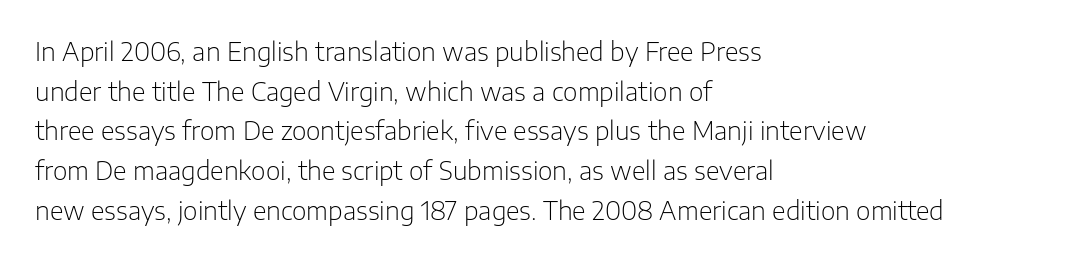
The image shows 25 px text type, upright; set left-aligned, normal line spacing (1.59x), normal letter spacing, not underlined.
